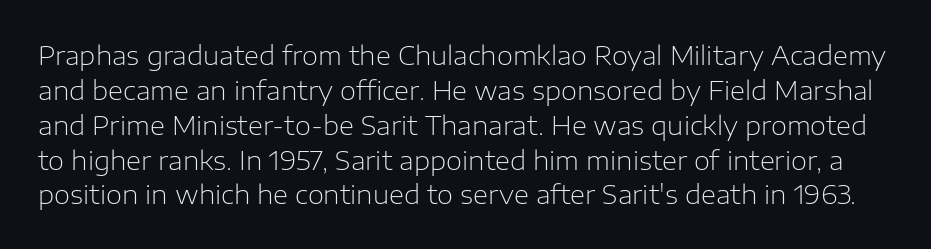
Q: Is the text bold? A: No.
Q: Is the text italic (slanted)? A: No, it is upright.
Q: Is the text underlined? A: No.
Q: Is the spacing between letters normal or unusually wide? A: Normal.
Q: Is the spacing between lines tight, normal or loose? A: Normal.
